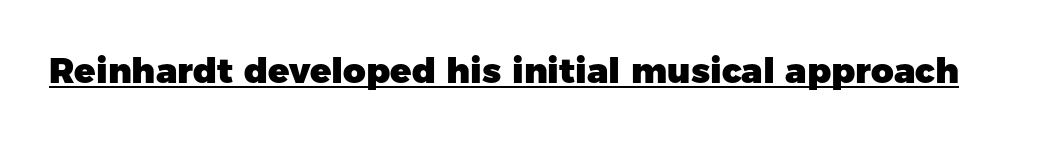
Q: Is the text bold? A: Yes.
Q: Is the text italic (slanted)? A: No, it is upright.
Q: Is the typeface a serif or a sans-serif typeface? A: Sans-serif.
Q: Is the text underlined? A: Yes.
Q: Is the spacing between letters normal or unusually wide? A: Normal.
Q: Width (condensed, normal, or wide)? A: Normal.
Q: Stroke contrast? A: Low.
Q: x-height? A: Medium.
Q: Monospaced? A: No.
